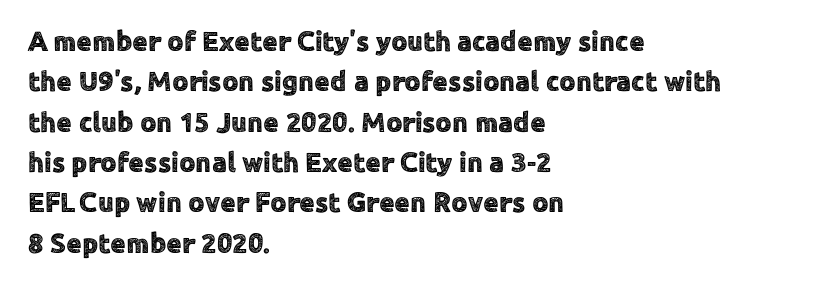
The letters carry no serifs — their stems end cleanly without finishing strokes. Standard letterfit; no display-style spreading of the glyphs. Where is the straight margin? On the left. The rendering uses natural spacing where letterforms have individual widths. Rule under the text: the space is simply empty. The rows are spaced the way most documents space them.
